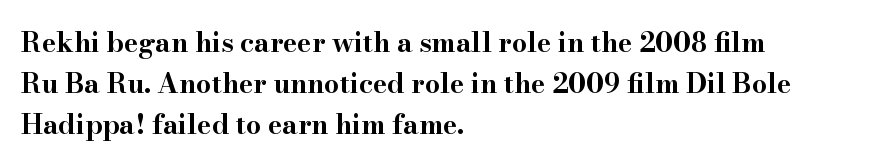
Line beginnings align vertically; line endings do not. Between one letter and the next there's only the usual sliver of space. Notice how descenders clear the ascenders below comfortably — that's standard leading. Does the lettering tilt? It doesn't — this is upright. Letters rest on an invisible, unmarked baseline.
